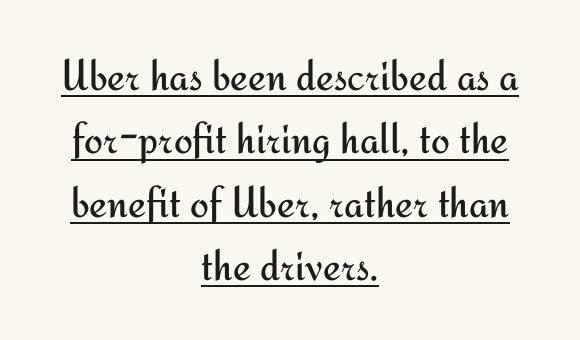
Baseline-to-baseline distance is the conventional proportion of letter height. Upright lettering throughout. Spacing between characters is what you'd get straight out of the box. The typesetting does not lean heavy: it is not bold.
